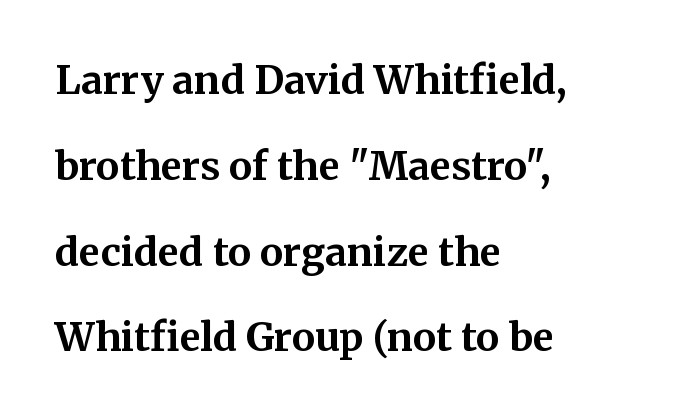
The image shows 39 px bold serif type, upright; set left-aligned, loose line spacing (2.2x), normal letter spacing, not underlined; medium stroke contrast and a medium x-height.
